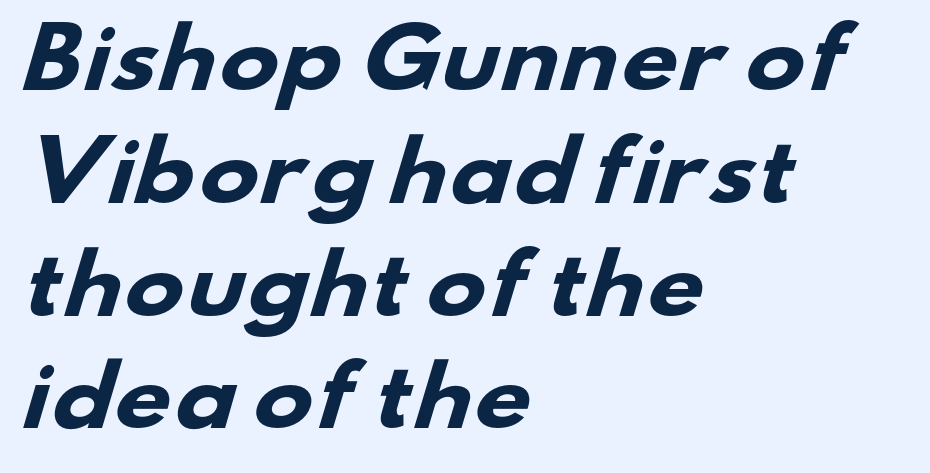
{"serif": "no", "bold": "yes", "weight": "heavy", "width": "wide", "stroke_contrast": "low", "x_height": "small", "monospaced": "no", "underline": "no", "align": "left", "line_spacing": "normal", "line_spacing_ratio": 1.41, "letter_spacing": "normal", "letter_spacing_em": 0.0, "glyph_px": 80}
